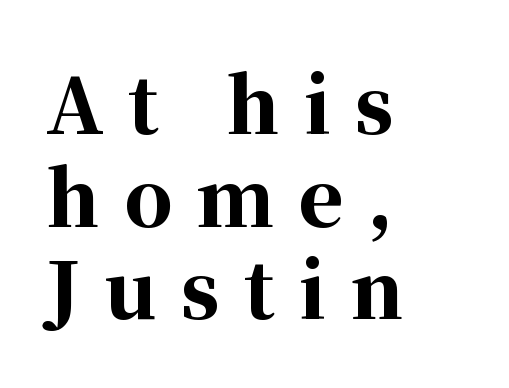
The image shows 76 px bold serif type, upright; set left-aligned, line spacing 1.22x, unusually wide letter spacing (+0.32 em), not underlined; high stroke contrast and a medium x-height.
